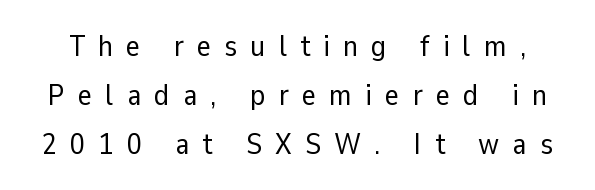
The image shows 30 px regular-weight sans-serif type, upright; set normal line spacing (1.63x), unusually wide letter spacing (+0.44 em), not underlined; low stroke contrast and a medium x-height.
